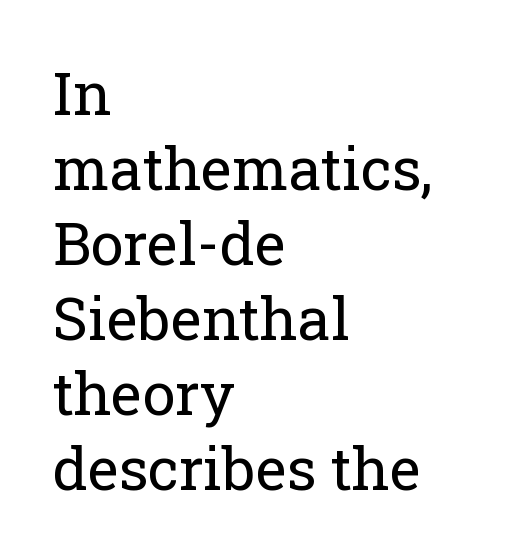
Line beginnings align vertically; line endings do not. Weight: not bold — regular or lighter. The space between consecutive lines is moderate. Letter spacing: default. Character widths vary here, with narrow letters taking less room than wide ones.
